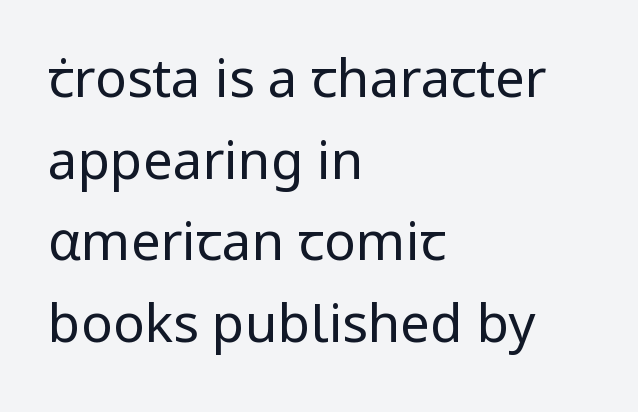
Only glyphs here, with clear space below each row. Type style note: lacks serifs. Where is the straight margin? On the left. Is this a fixed-width face? No — the glyphs have proportional, varying widths.
